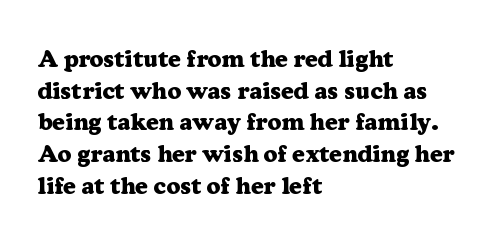
Q: Is the text bold? A: Yes.
Q: Is the text italic (slanted)? A: No, it is upright.
Q: Is the text underlined? A: No.
Q: How is the paragraph aligned? A: Left-aligned.
Q: Is the spacing between letters normal or unusually wide? A: Normal.
Q: Is the spacing between lines tight, normal or loose? A: Normal.
